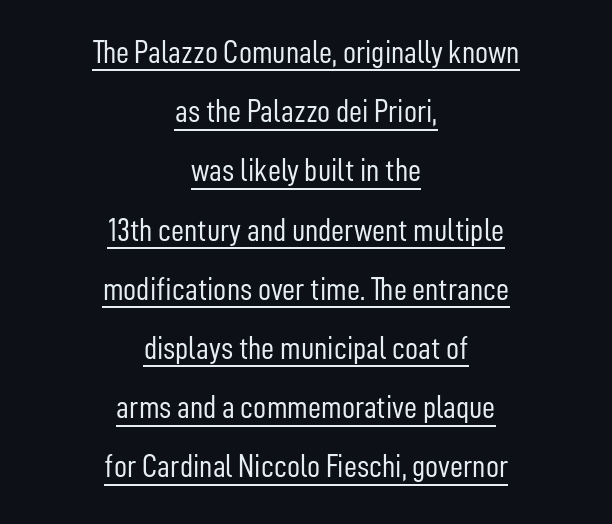
Which margin do the lines hug? Neither — every line sits in the middle. Counters stay open thanks to moderate or lighter strokes. This sample uses an upright cut, with every glyph sitting square on the baseline. The face used here is proportionally spaced, like ordinary book or web type. Nobody touched the tracking dial on this one.
